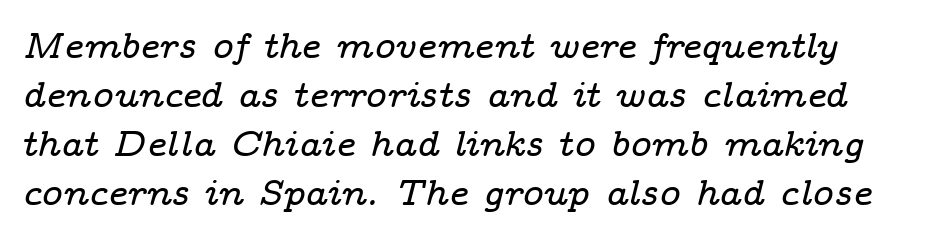
Each word holds together tightly as a unit, with standard inter-letter gaps. Compared with ordinary roman type, these characters are visibly tilted. The space directly below the letters is spotless. Do the characters align in a grid? No, the font is proportional. Classification — serif. The rows are spaced the way most documents space them.
